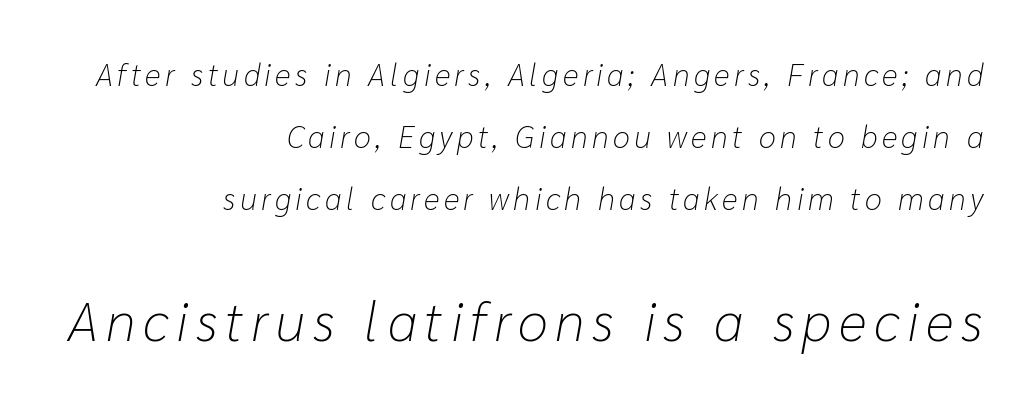
The image shows 55 px light type, italic (leaning right); set right-aligned, loose line spacing (2.0x), not underlined; the second (bottom) block is 1.77x larger; low stroke contrast and a medium x-height.
